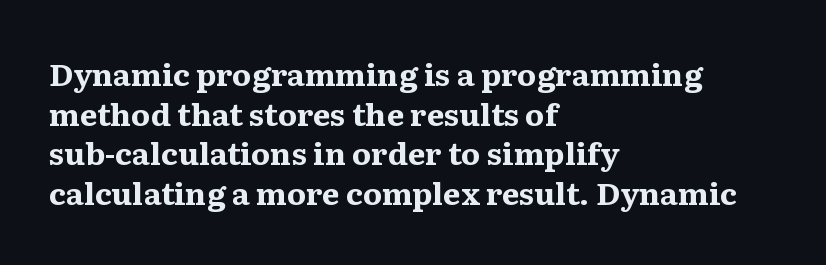
The image shows 31 px bold serif type, upright; set left-aligned, normal line spacing (1.28x), normal letter spacing, not underlined; medium stroke contrast and a medium x-height.
